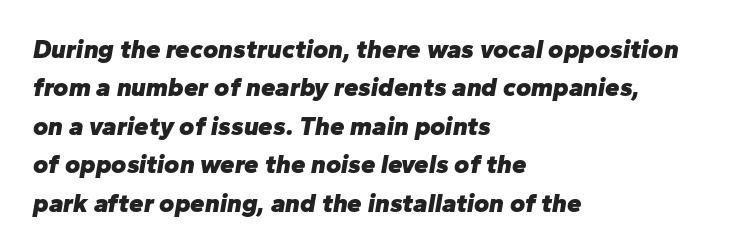
The image shows 26 px bold type, italic (leaning right); set left-aligned, normal line spacing (1.48x), normal letter spacing, not underlined.
